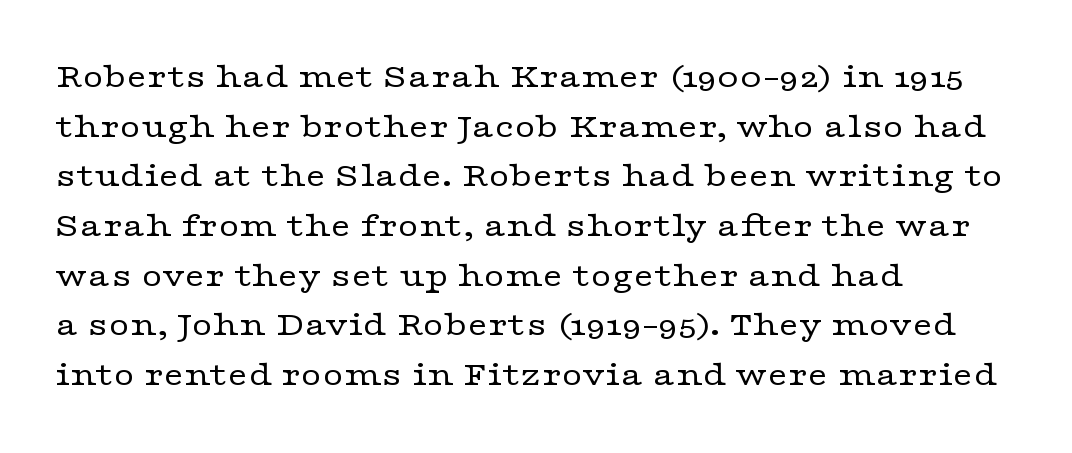
Q: Is the text bold? A: No.
Q: Is the text italic (slanted)? A: No, it is upright.
Q: Is the typeface a serif or a sans-serif typeface? A: Serif.
Q: Is the text underlined? A: No.
Q: How is the paragraph aligned? A: Left-aligned.
Q: Is the spacing between letters normal or unusually wide? A: Normal.
Q: Is the spacing between lines tight, normal or loose? A: Normal.
Q: Width (condensed, normal, or wide)? A: Wide.
Q: Stroke contrast? A: Low.
Q: x-height? A: Medium.
Q: Monospaced? A: No.
